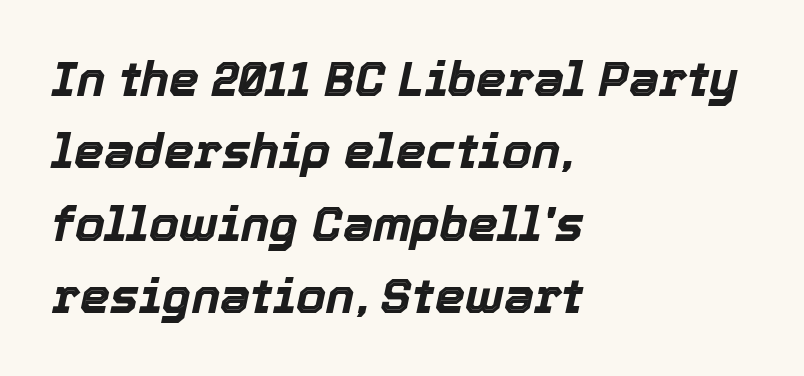
The image shows 48 px bold type, italic (leaning right); set left-aligned, normal line spacing (1.51x), normal letter spacing, not underlined; a medium x-height.
